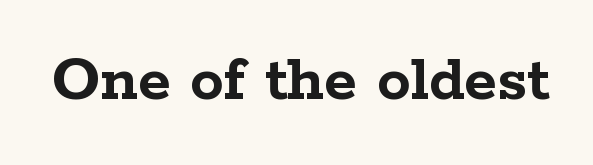
Here the designer chose a conventional face with non-uniform glyph widths. The rendering keeps characters at their native spacing. Check the space under the baseline: it is left empty. Does the weight exceed regular? Yes, all the way to bold.
